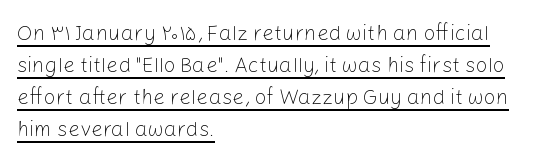
Each new line begins a customary step beneath the previous one. Weight: regular or lighter. The axis of the letterforms is exactly vertical. The text block is weighted toward the left margin, trailing off unevenly rightward. Does a line run under the words? Yes, clearly.
